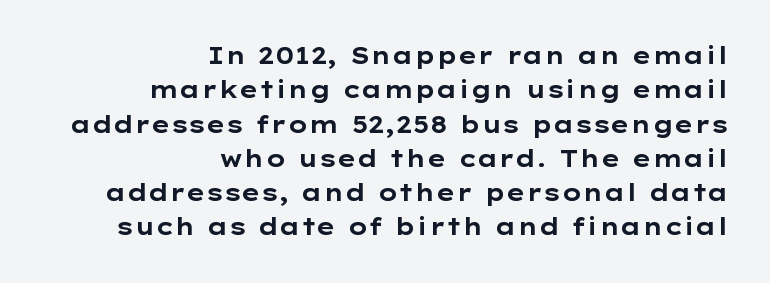
Q: Is the text bold? A: Yes.
Q: Is the text italic (slanted)? A: No, it is upright.
Q: Is the text underlined? A: No.
Q: How is the paragraph aligned? A: Right-aligned.
Q: Is the spacing between letters normal or unusually wide? A: Normal.
Q: Is the spacing between lines tight, normal or loose? A: Normal.
